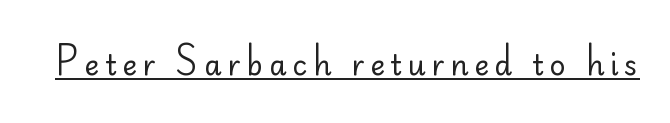
Looks like regular typesetting: each glyph gets only the width it needs. Vertical strokes here are truly vertical. This sample carries an underscore along the baseline area. Glyph-to-glyph distance is far greater than everyday printed text. This reads as an unemphasized weight, regular at the heaviest. To sum up the face: it is a sans, with no serifs.
